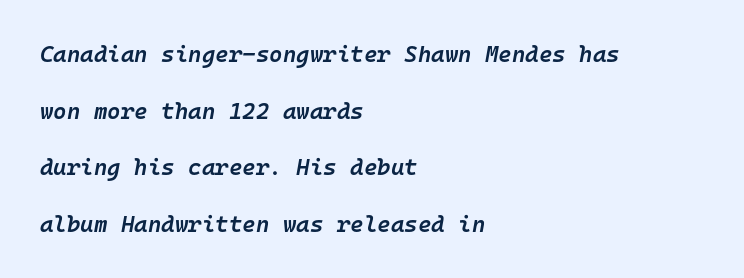
Q: Is the text bold? A: Semi-bold.
Q: Is the text italic (slanted)? A: Yes, it leans right by about 10 degrees.
Q: Is the text underlined? A: No.
Q: How is the paragraph aligned? A: Left-aligned.
Q: Is the spacing between letters normal or unusually wide? A: Normal.
Q: Is the spacing between lines tight, normal or loose? A: Loose.
